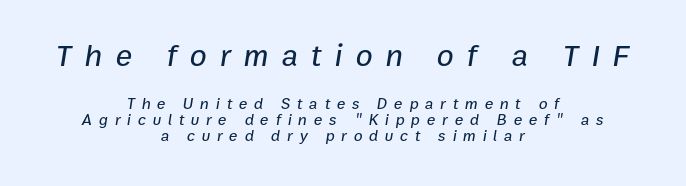
{"italic": "yes", "lean": "right", "slant_degrees": 9, "width": "normal", "stroke_contrast": "low", "x_height": "medium", "monospaced": "no", "underline": "no", "align": "center", "line_spacing": "tight", "line_spacing_ratio": 0.98, "letter_spacing": "wide", "letter_spacing_em": 0.42, "larger_block": "first", "size_ratio": 1.94, "glyph_px": 31}
